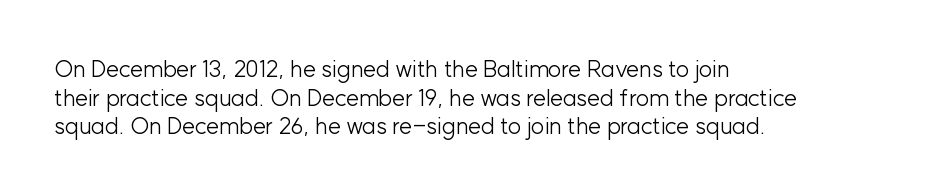
Beneath every word, the page is bare. On a weight scale, this lands at 450 or below. Look at the tracking — it's just the regular setting, nothing added. The typesetter chose a ragged-right arrangement here. Upright lettering throughout.
